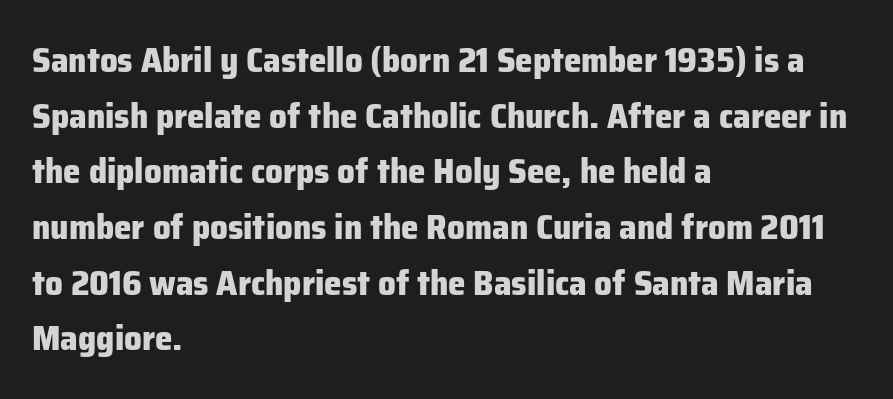
{"serif": "no", "italic": "no", "bold": "yes", "weight": "heavy", "width": "normal", "stroke_contrast": "low", "x_height": "medium", "monospaced": "no", "underline": "no", "align": "left", "line_spacing": "normal", "line_spacing_ratio": 1.59, "letter_spacing": "normal", "letter_spacing_em": 0.0, "glyph_px": 35}
